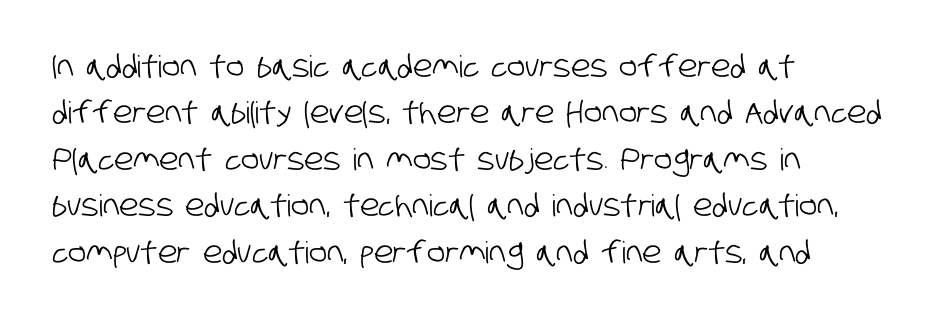
The image shows 30 px condensed sans-serif type; set left-aligned, normal line spacing (1.55x), normal letter spacing, not underlined; low stroke contrast and a large x-height.
